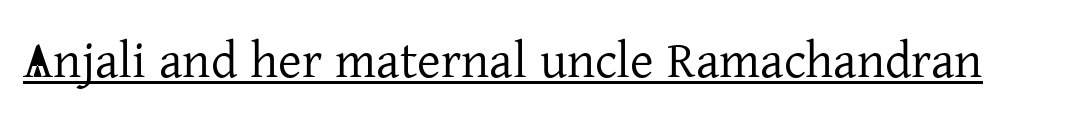
Q: Is the text bold? A: No.
Q: Is the text italic (slanted)? A: No, it is upright.
Q: Is the typeface a serif or a sans-serif typeface? A: Serif.
Q: Is the text underlined? A: Yes.
Q: Is the spacing between letters normal or unusually wide? A: Normal.
Q: Width (condensed, normal, or wide)? A: Normal.
Q: Stroke contrast? A: Low.
Q: x-height? A: Medium.
Q: Monospaced? A: No.
